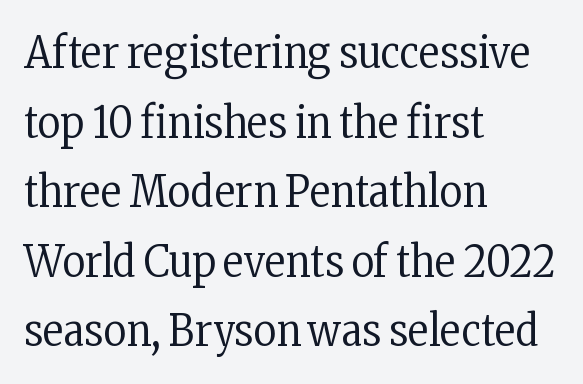
Here the glyphs are tracked normally, forming tight word shapes. The ragged edge is on the right, which tells us the setting is flush left. Varying glyph widths throughout — classic text-font behaviour. The glyphs in this specimen are seriffed.
